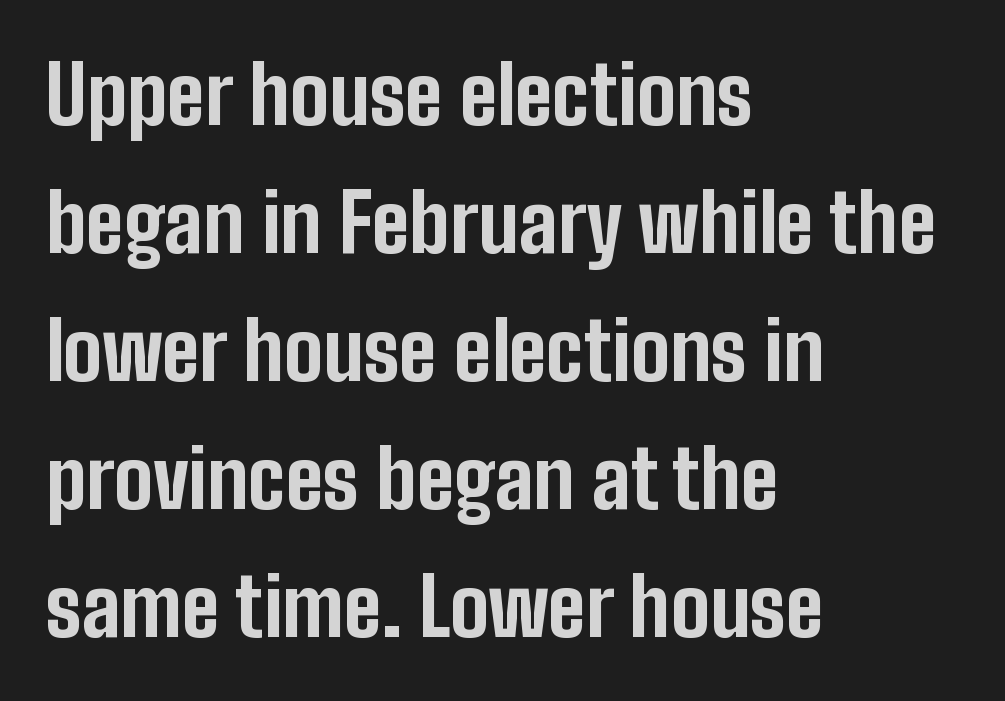
Q: Is the text bold? A: Yes.
Q: Is the text italic (slanted)? A: No, it is upright.
Q: Is the typeface a serif or a sans-serif typeface? A: Sans-serif.
Q: Is the text underlined? A: No.
Q: How is the paragraph aligned? A: Left-aligned.
Q: Is the spacing between letters normal or unusually wide? A: Normal.
Q: Is the spacing between lines tight, normal or loose? A: Normal.
Q: Width (condensed, normal, or wide)? A: Condensed.
Q: Stroke contrast? A: Low.
Q: x-height? A: Medium.
Q: Monospaced? A: No.
